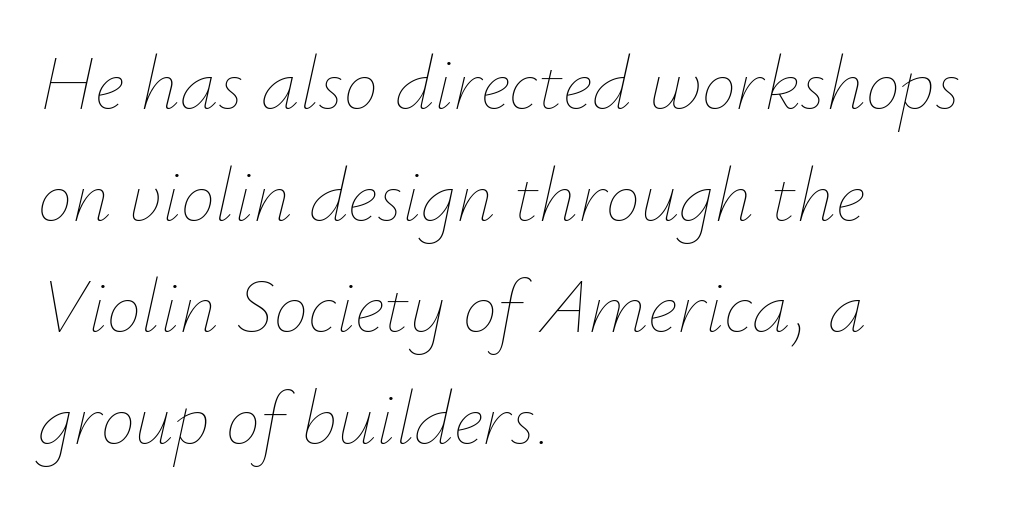
{"italic": "yes", "lean": "right", "slant_degrees": 12, "bold": "no", "weight": "thin", "width": "normal", "stroke_contrast": "low", "x_height": "small", "monospaced": "no", "underline": "no", "align": "left", "line_spacing": "normal", "line_spacing_ratio": 1.45, "letter_spacing": "normal", "letter_spacing_em": 0.0, "glyph_px": 77}
